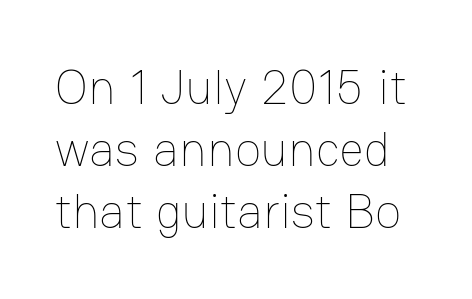
The image shows 49 px thin type, upright; set normal line spacing (1.27x), normal letter spacing, not underlined; low stroke contrast and a medium x-height.
